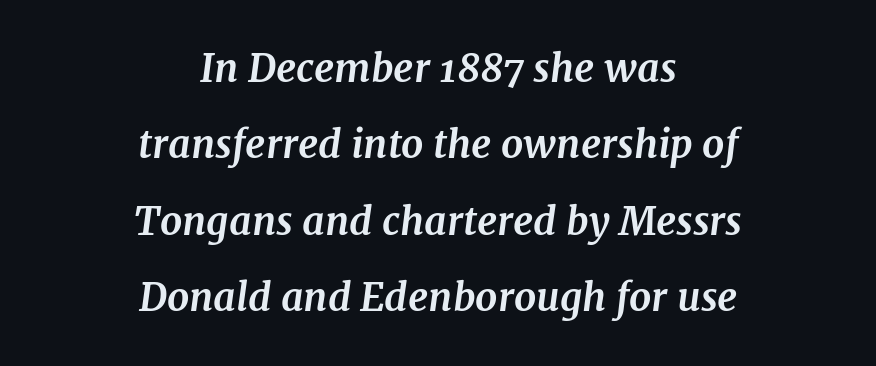
The image shows 39 px bold serif type, italic (leaning right); set centered, loose line spacing (1.96x), normal letter spacing, not underlined; medium stroke contrast and a medium x-height.
